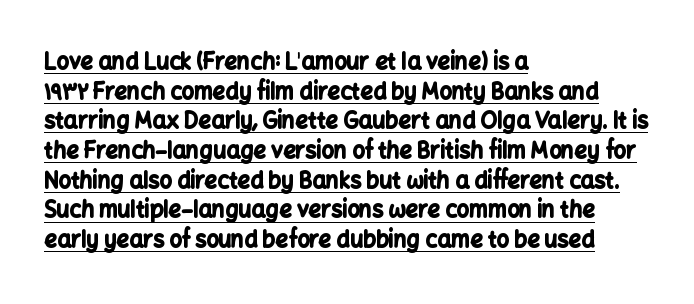
Q: Is the text bold? A: Yes.
Q: Is the text italic (slanted)? A: No, it is upright.
Q: Is the text underlined? A: Yes.
Q: How is the paragraph aligned? A: Left-aligned.
Q: Is the spacing between letters normal or unusually wide? A: Normal.
Q: Is the spacing between lines tight, normal or loose? A: Normal.
